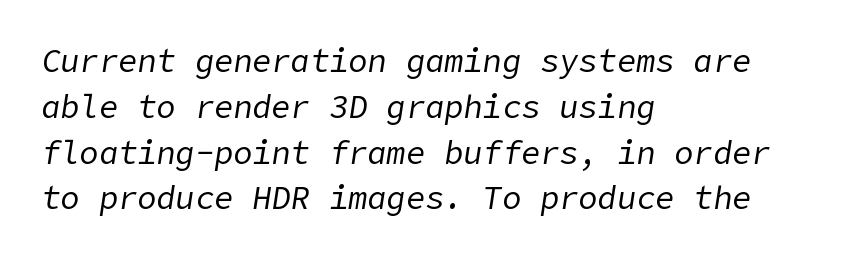
Q: Is the text bold? A: No.
Q: Is the text italic (slanted)? A: Yes, it leans right by about 9 degrees.
Q: Is the text underlined? A: No.
Q: How is the paragraph aligned? A: Left-aligned.
Q: Is the spacing between letters normal or unusually wide? A: Normal.
Q: Is the spacing between lines tight, normal or loose? A: Normal.
Q: Width (condensed, normal, or wide)? A: Normal.
Q: Stroke contrast? A: Low.
Q: x-height? A: Medium.
